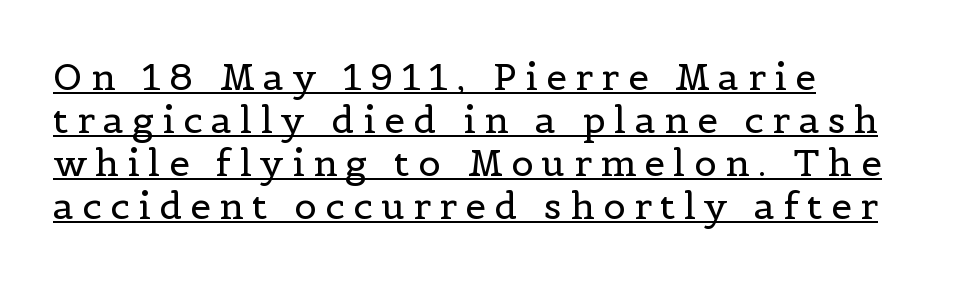
These lines stack with their left ends in a neat column. This sample has the flowing, uneven cadence of proportional lettering. The passage shown is not bold in any degree. Check where the strokes stop: tiny serifs finish them off. Rendered with straight, roman letterforms.
